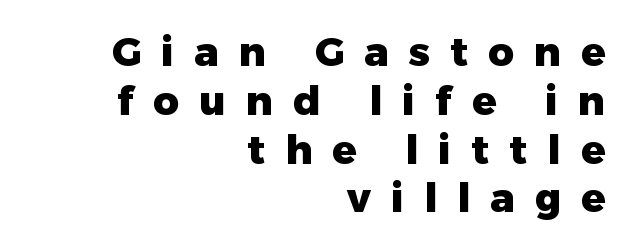
Q: Is the text bold? A: Yes.
Q: Is the text italic (slanted)? A: No, it is upright.
Q: Is the typeface a serif or a sans-serif typeface? A: Sans-serif.
Q: Is the text underlined? A: No.
Q: How is the paragraph aligned? A: Right-aligned.
Q: Is the spacing between letters normal or unusually wide? A: Unusually wide.
Q: Width (condensed, normal, or wide)? A: Normal.
Q: Stroke contrast? A: Low.
Q: x-height? A: Medium.
Q: Monospaced? A: No.
